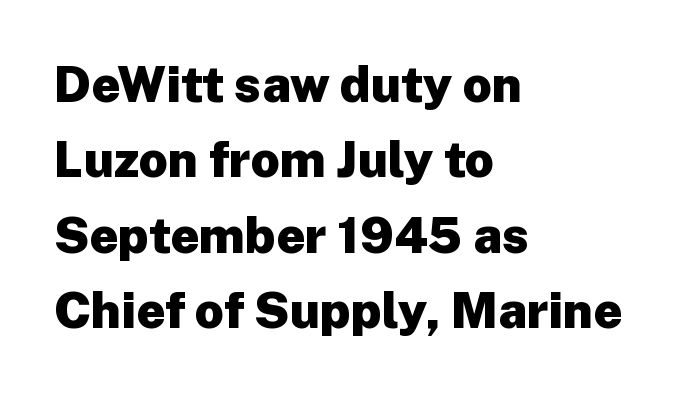
Q: Is the text bold? A: Yes.
Q: Is the text italic (slanted)? A: No, it is upright.
Q: Is the typeface a serif or a sans-serif typeface? A: Sans-serif.
Q: Is the text underlined? A: No.
Q: How is the paragraph aligned? A: Left-aligned.
Q: Is the spacing between letters normal or unusually wide? A: Normal.
Q: Is the spacing between lines tight, normal or loose? A: Normal.
Q: Width (condensed, normal, or wide)? A: Normal.
Q: Stroke contrast? A: Low.
Q: x-height? A: Medium.
Q: Monospaced? A: No.
